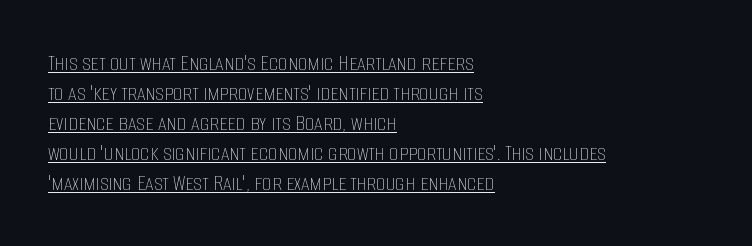
The letterforms sit shoulder to shoulder at normal distance. This sample is left-justified, so line endings fall wherever the words run out. Notice how a bar underscores the lettering throughout. Every stem runs plumb, perpendicular to the baseline. Baseline-to-baseline distance is the conventional proportion of letter height.
